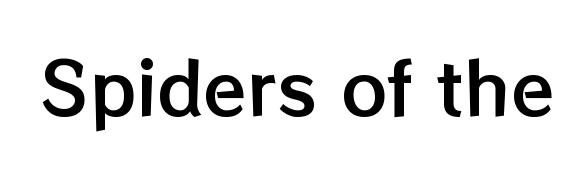
The image shows 71 px text type, upright; set normal letter spacing, not underlined; low stroke contrast and a medium x-height.
